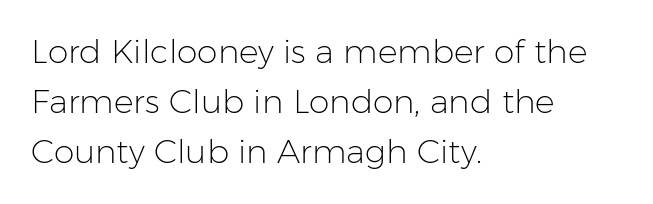
Q: Is the text bold? A: No.
Q: Is the text italic (slanted)? A: No, it is upright.
Q: Is the typeface a serif or a sans-serif typeface? A: Sans-serif.
Q: Is the text underlined? A: No.
Q: How is the paragraph aligned? A: Left-aligned.
Q: Is the spacing between letters normal or unusually wide? A: Normal.
Q: Is the spacing between lines tight, normal or loose? A: Normal.
Q: Width (condensed, normal, or wide)? A: Normal.
Q: Stroke contrast? A: Low.
Q: x-height? A: Medium.
Q: Monospaced? A: No.
